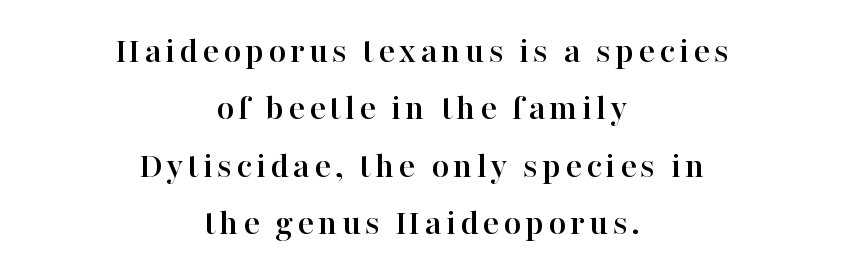
Horizontal alignment here is central, giving a formal, balanced look. How would I describe the line gaps? Plain and ordinary. Decoration check: the copy has no underline. Proportional: the letters do not fall into vertical columns. The lettering stays uniformly vertical, giving the passage a roman look.
